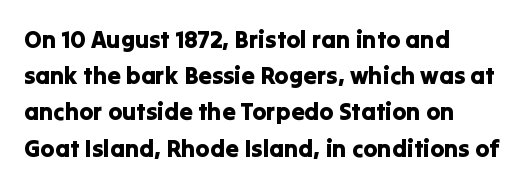
Leading: standard. Ascenders rise straight up at ninety degrees. Nobody drew a line under any word here. Here the glyphs are tracked normally, forming tight word shapes. All the whitespace from short lines collects on the right.
